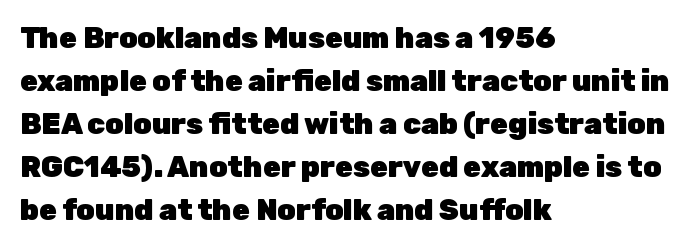
Q: Is the text bold? A: Yes.
Q: Is the text italic (slanted)? A: No, it is upright.
Q: Is the typeface a serif or a sans-serif typeface? A: Sans-serif.
Q: Is the text underlined? A: No.
Q: How is the paragraph aligned? A: Left-aligned.
Q: Is the spacing between letters normal or unusually wide? A: Normal.
Q: Is the spacing between lines tight, normal or loose? A: Normal.
Q: Width (condensed, normal, or wide)? A: Normal.
Q: Stroke contrast? A: Low.
Q: x-height? A: Medium.
Q: Monospaced? A: No.
